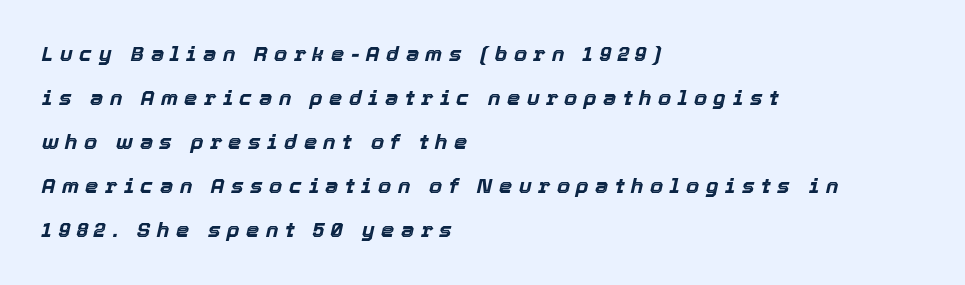
Q: Is the text bold? A: Yes.
Q: Is the text italic (slanted)? A: Yes, it leans right by about 12 degrees.
Q: Is the text underlined? A: No.
Q: How is the paragraph aligned? A: Left-aligned.
Q: Is the spacing between letters normal or unusually wide? A: Unusually wide.
Q: Is the spacing between lines tight, normal or loose? A: Loose.
